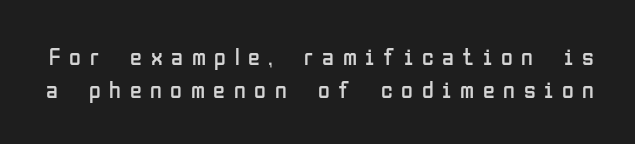
Q: Is the text bold? A: No.
Q: Is the text italic (slanted)? A: No, it is upright.
Q: Is the text underlined? A: No.
Q: Is the spacing between letters normal or unusually wide? A: Unusually wide.
Q: Is the spacing between lines tight, normal or loose? A: Normal.
